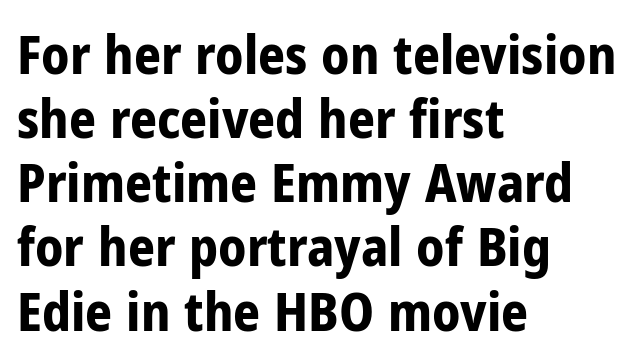
The image shows 53 px bold, condensed sans-serif type, upright; set left-aligned, line spacing 1.21x, normal letter spacing, not underlined; low stroke contrast and a medium x-height.
